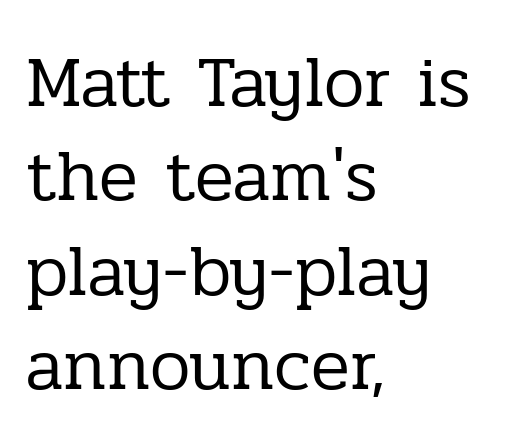
The typography opts for an upright posture over an oblique one. Each letter keeps its own natural width here, so spacing adapts to shape. Look at the tracking — it's just the regular setting, nothing added. In terms of leading, this rendering sits right in the middle. Alignment: flush left.
